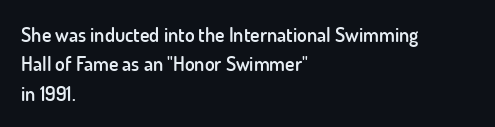
The image shows 20 px text type, upright; set left-aligned, normal line spacing (1.47x), normal letter spacing, not underlined.
